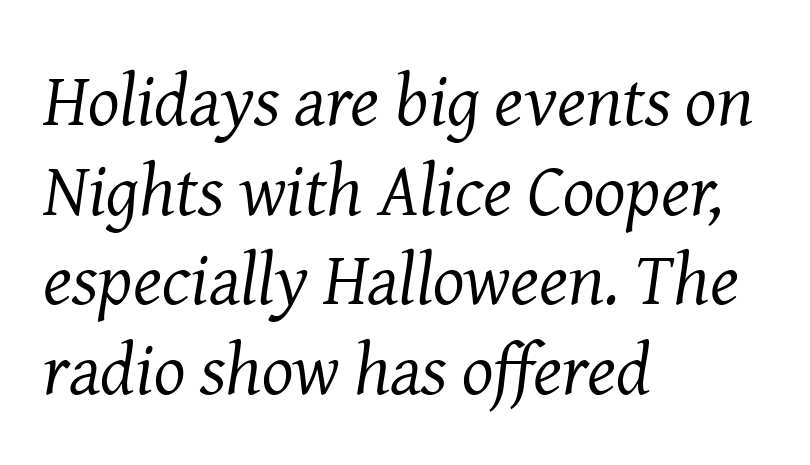
The area under the type is left untouched. Type style note: has serifs. Students, note that the glyphs here touch the page at normal intervals. Compared with a typical body face, this is equally light or lighter still.
